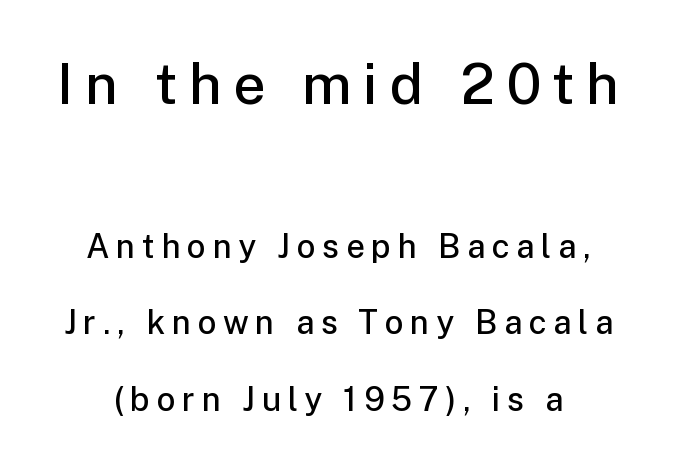
{"serif": "no", "italic": "no", "bold": "semi", "weight": "semibold", "width": "normal", "stroke_contrast": "low", "x_height": "medium", "monospaced": "no", "underline": "no", "line_spacing": "loose", "line_spacing_ratio": 2.31, "letter_spacing": "wide", "letter_spacing_em": 0.2, "larger_block": "first", "size_ratio": 1.73, "glyph_px": 57}
